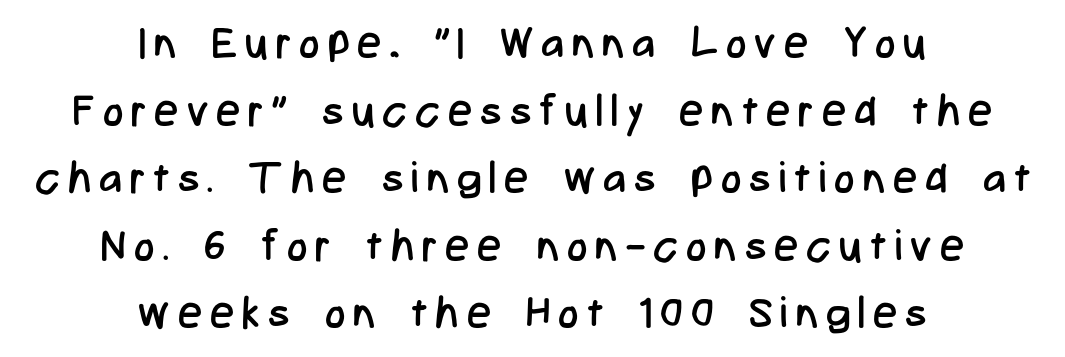
{"serif": "no", "italic": "no", "bold": "no", "weight": "regular", "width": "condensed", "stroke_contrast": "low", "x_height": "medium", "monospaced": "no", "underline": "no", "align": "center", "line_spacing": "normal", "line_spacing_ratio": 1.57, "glyph_px": 43}
